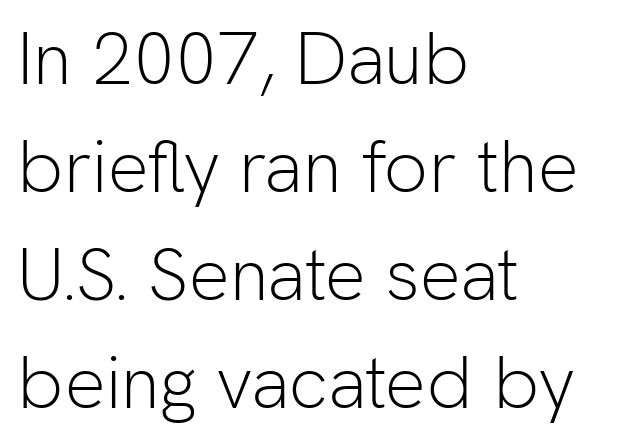
{"serif": "no", "italic": "no", "bold": "no", "weight": "light", "width": "normal", "stroke_contrast": "low", "x_height": "medium", "monospaced": "no", "underline": "no", "align": "left", "line_spacing": "normal", "line_spacing_ratio": 1.48, "letter_spacing": "normal", "letter_spacing_em": 0.0, "glyph_px": 73}
